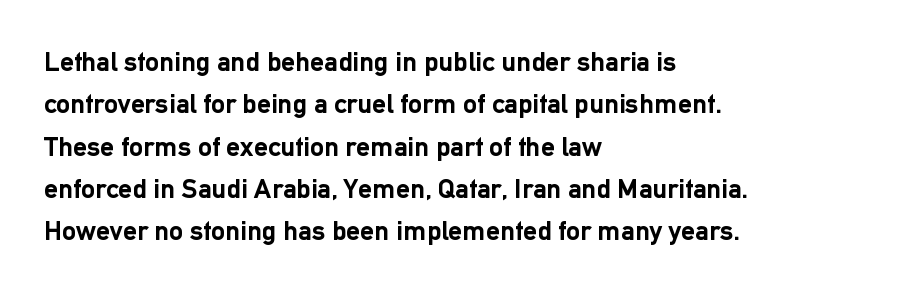
The passage shown is typed in a proportional face where columns would drift. Does the lettering tilt? It doesn't — this is upright. This is heavy type, rendered in bold. Font category for this specimen: sans-serif. Beneath every word, the page is bare.
